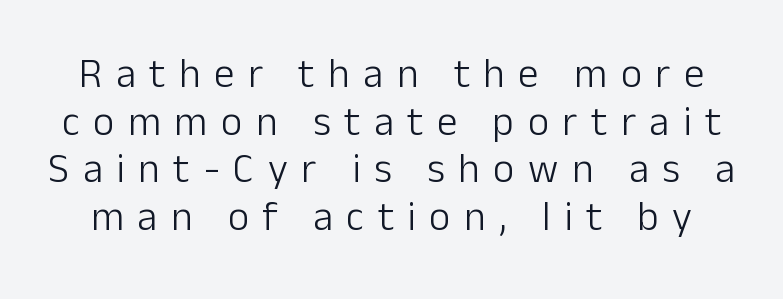
Q: Is the text bold? A: No.
Q: Is the text italic (slanted)? A: No, it is upright.
Q: Is the typeface a serif or a sans-serif typeface? A: Sans-serif.
Q: Is the text underlined? A: No.
Q: Is the spacing between letters normal or unusually wide? A: Unusually wide.
Q: Width (condensed, normal, or wide)? A: Normal.
Q: Stroke contrast? A: Low.
Q: x-height? A: Medium.
Q: Monospaced? A: No.
